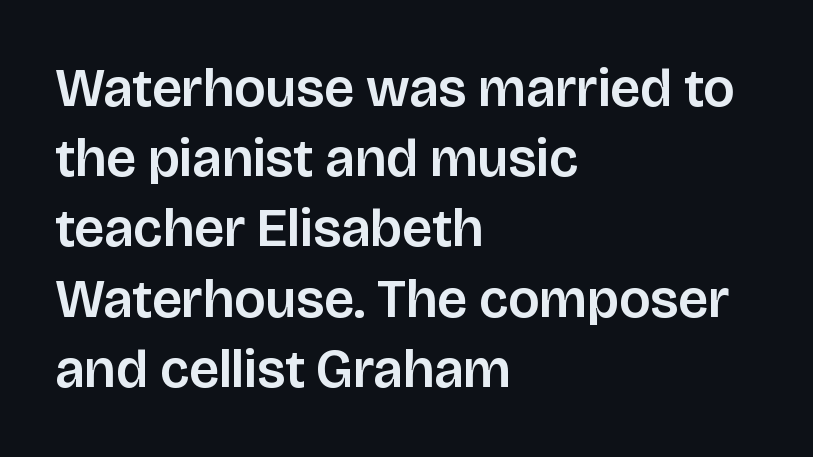
{"serif": "no", "italic": "no", "width": "normal", "stroke_contrast": "low", "x_height": "large", "monospaced": "no", "underline": "no", "align": "left", "line_spacing": "normal", "line_spacing_ratio": 1.3, "letter_spacing": "normal", "letter_spacing_em": 0.0, "glyph_px": 54}
